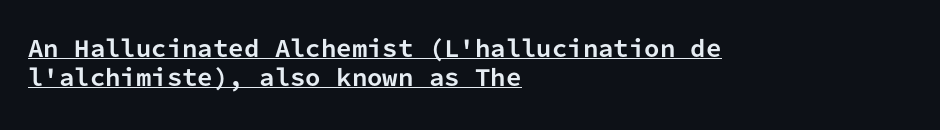
Q: Is the text bold? A: Yes.
Q: Is the text italic (slanted)? A: No, it is upright.
Q: Is the text underlined? A: Yes.
Q: How is the paragraph aligned? A: Left-aligned.
Q: Is the spacing between letters normal or unusually wide? A: Normal.
Q: Is the spacing between lines tight, normal or loose? A: Normal.
